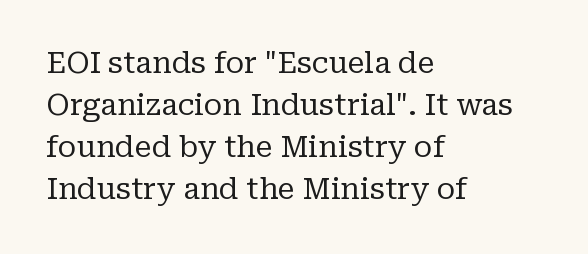
{"serif": "yes", "italic": "no", "bold": "no", "weight": "regular", "width": "normal", "stroke_contrast": "low", "x_height": "medium", "monospaced": "no", "underline": "no", "align": "left", "line_spacing": "normal", "line_spacing_ratio": 1.45, "letter_spacing": "normal", "letter_spacing_em": 0.0, "glyph_px": 29}
